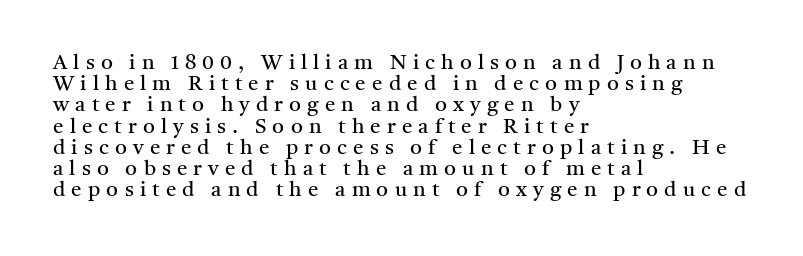
Q: Is the text bold? A: No.
Q: Is the text italic (slanted)? A: No, it is upright.
Q: Is the text underlined? A: No.
Q: How is the paragraph aligned? A: Left-aligned.
Q: Is the spacing between letters normal or unusually wide? A: Unusually wide.
Q: Is the spacing between lines tight, normal or loose? A: Tight.
